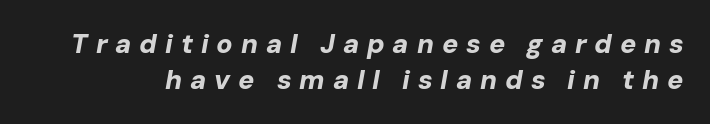
Q: Is the text bold? A: Yes.
Q: Is the text italic (slanted)? A: Yes, it leans right by about 10 degrees.
Q: Is the text underlined? A: No.
Q: Is the spacing between letters normal or unusually wide? A: Unusually wide.
Q: Is the spacing between lines tight, normal or loose? A: Normal.
